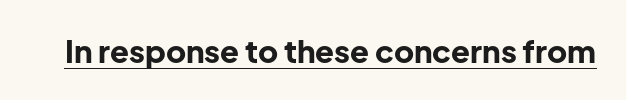
The image shows 31 px bold sans-serif type, upright; set normal letter spacing, underlined; low stroke contrast and a medium x-height.
